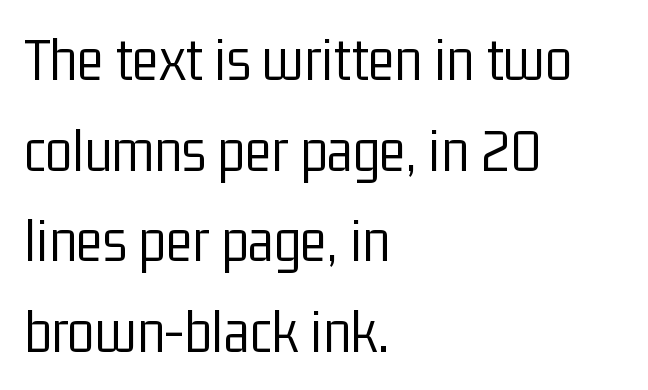
The image shows 63 px light, condensed sans-serif type, upright; set left-aligned, normal line spacing (1.44x), normal letter spacing, not underlined; low stroke contrast and a medium x-height.
